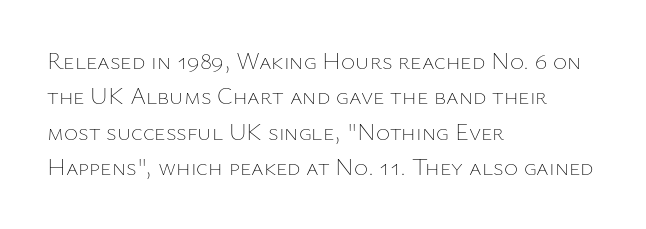
Tracking value appears to be zero — textbook default spacing. Posture: straight, roman, zero tilt. Leftover space on each line is placed entirely after the last word. This is not heavy type; no bold has been used.
